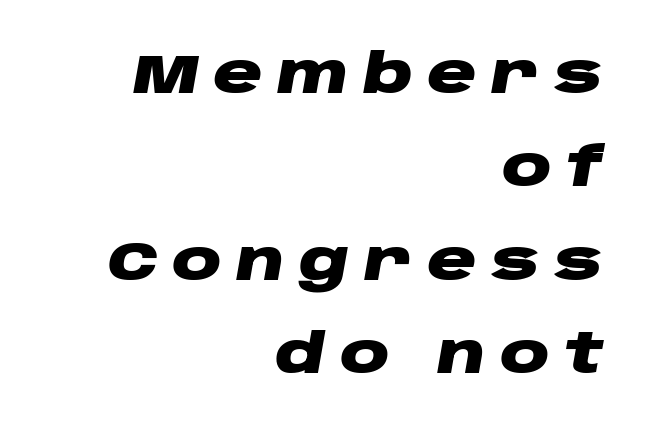
Q: Is the text bold? A: Yes.
Q: Is the text italic (slanted)? A: Yes, it leans right by about 10 degrees.
Q: Is the text underlined? A: No.
Q: How is the paragraph aligned? A: Right-aligned.
Q: Is the spacing between letters normal or unusually wide? A: Unusually wide.
Q: Is the spacing between lines tight, normal or loose? A: Normal.
Q: Width (condensed, normal, or wide)? A: Wide.
Q: Stroke contrast? A: Low.
Q: x-height? A: Large.
Q: Monospaced? A: No.
